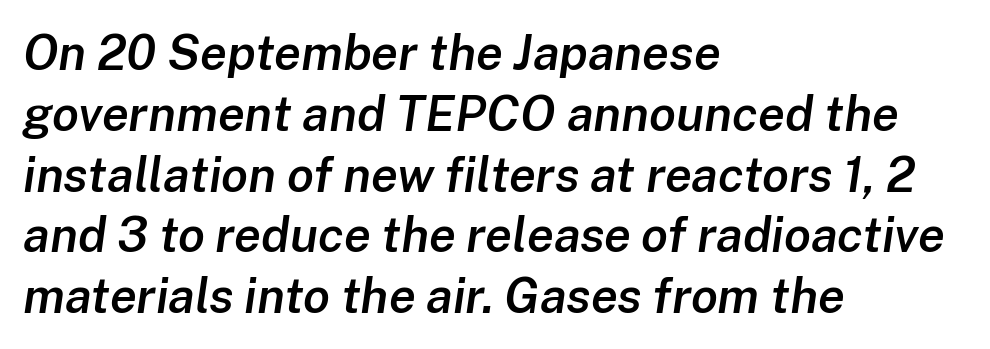
Students, this is semibold: more ink than regular, less than bold. The type is set solid horizontally, with unmodified tracking. Plain, unruled lines of type. Varying glyph widths throughout — classic text-font behaviour.
